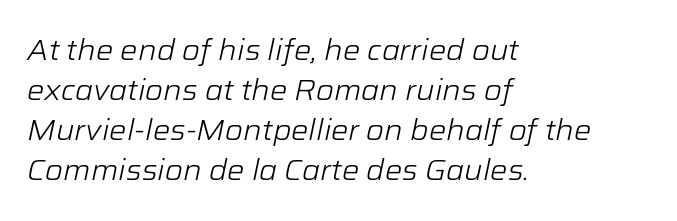
Q: Is the text bold? A: No.
Q: Is the text italic (slanted)? A: Yes, it leans right by about 12 degrees.
Q: Is the text underlined? A: No.
Q: How is the paragraph aligned? A: Left-aligned.
Q: Is the spacing between letters normal or unusually wide? A: Normal.
Q: Is the spacing between lines tight, normal or loose? A: Normal.
Q: Width (condensed, normal, or wide)? A: Normal.
Q: Stroke contrast? A: Low.
Q: x-height? A: Medium.
Q: Monospaced? A: No.
